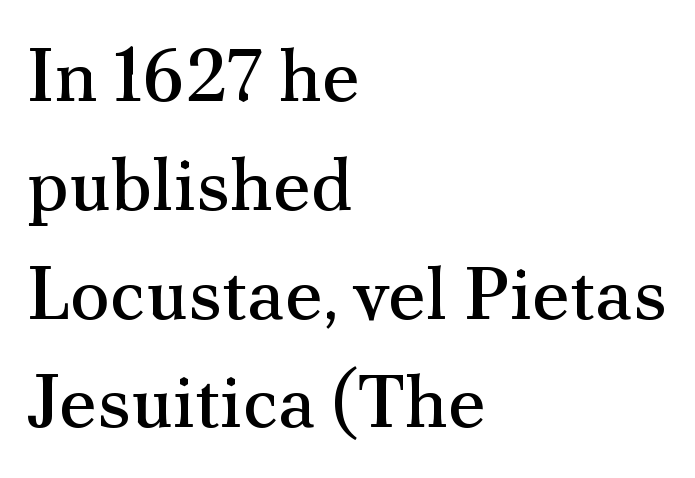
The image shows 74 px regular-weight serif type, upright; set left-aligned, normal line spacing (1.47x), normal letter spacing, not underlined; medium stroke contrast and a small x-height.
